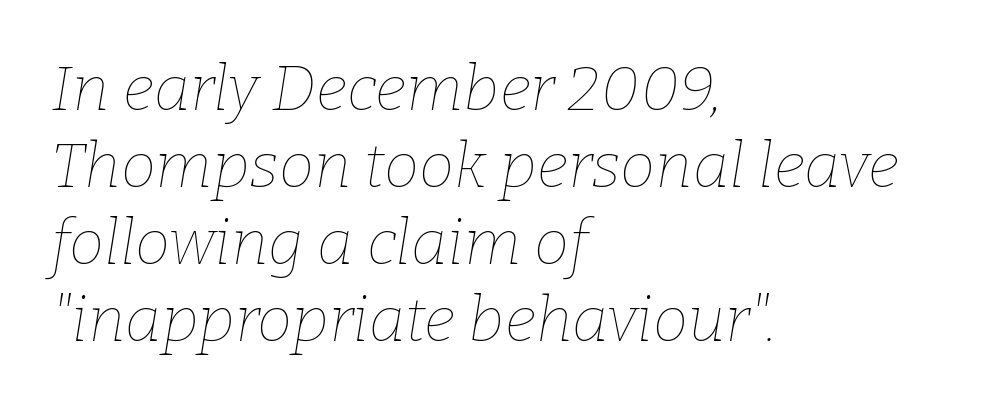
{"italic": "yes", "lean": "right", "slant_degrees": 9, "bold": "no", "weight": "thin", "width": "normal", "stroke_contrast": "low", "x_height": "medium", "monospaced": "no", "underline": "no", "align": "left", "line_spacing_ratio": 1.22, "letter_spacing": "normal", "letter_spacing_em": 0.0, "glyph_px": 63}
